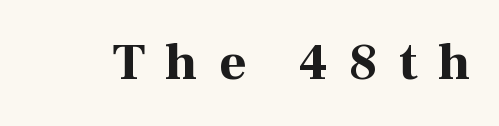
The image shows 52 px bold serif type, upright; set unusually wide letter spacing (+0.4 em), not underlined; high stroke contrast and a medium x-height.
